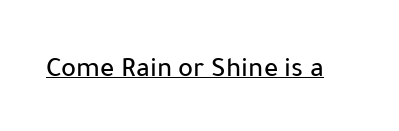
Each line of the rendering has a horizontal stroke beneath the glyphs. The letterforms sit shoulder to shoulder at normal distance. If you drew a line through each stem, it would be perfectly vertical. Nope, no serifs anywhere on these letters. This sample has the flowing, uneven cadence of proportional lettering.
